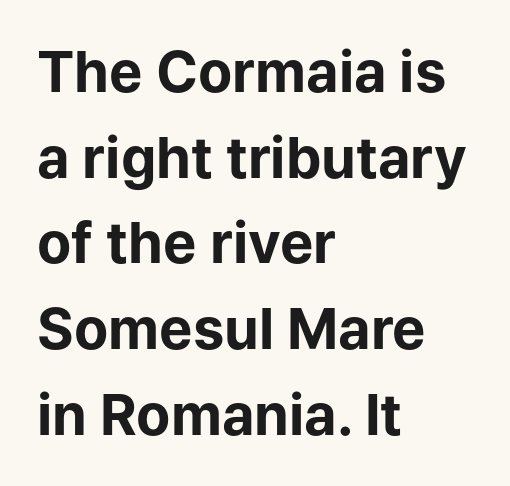
Q: Is the text bold? A: Yes.
Q: Is the text italic (slanted)? A: No, it is upright.
Q: Is the typeface a serif or a sans-serif typeface? A: Sans-serif.
Q: Is the text underlined? A: No.
Q: How is the paragraph aligned? A: Left-aligned.
Q: Is the spacing between letters normal or unusually wide? A: Normal.
Q: Is the spacing between lines tight, normal or loose? A: Normal.
Q: Width (condensed, normal, or wide)? A: Normal.
Q: Stroke contrast? A: Low.
Q: x-height? A: Medium.
Q: Monospaced? A: No.
